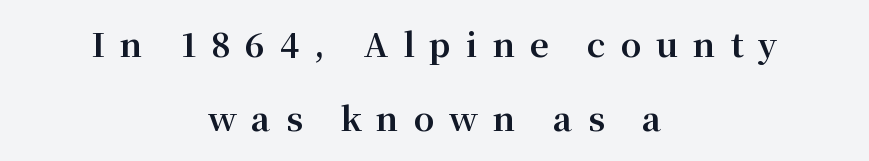
Whoever set this chose breathing room over compactness in the vertical rhythm. Type without underlining. In terms of posture, this sample is upright. The passage shown is typeset with a serif family. Typesetter's note: full bold, strokes at maximum text heaviness.
